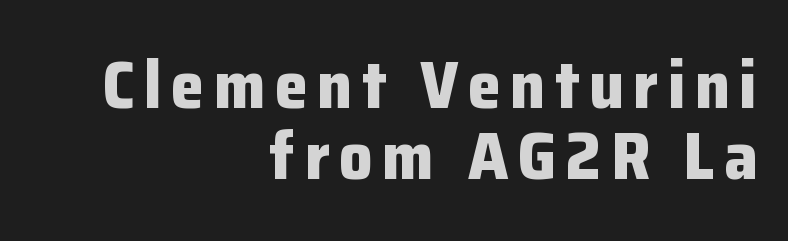
The lines are packed closely together with very little leading. Font category for this specimen: sans-serif. The sample has been set heavy, in full bold. Only glyphs here, with clear space below each row. Horizontal alignment here is rightward, an uncommon choice for prose. The type sits square on the baseline with zero lean.
